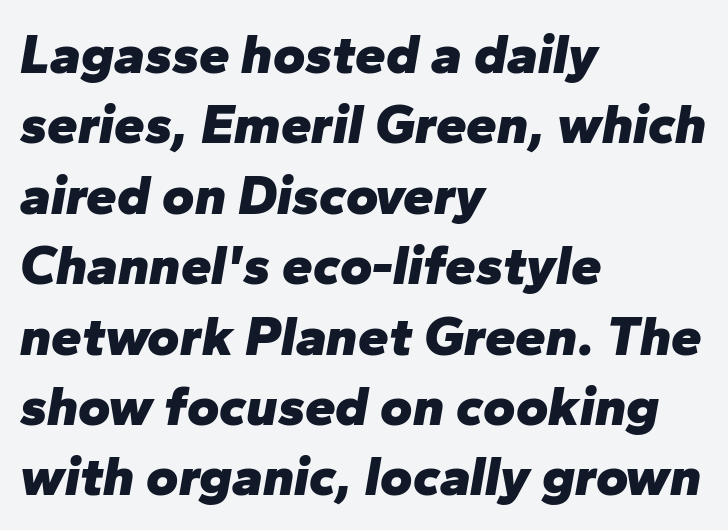
Q: Is the text bold? A: Yes.
Q: Is the text italic (slanted)? A: Yes, it leans right by about 10 degrees.
Q: Is the text underlined? A: No.
Q: How is the paragraph aligned? A: Left-aligned.
Q: Is the spacing between letters normal or unusually wide? A: Normal.
Q: Is the spacing between lines tight, normal or loose? A: Normal.
Q: Width (condensed, normal, or wide)? A: Normal.
Q: Stroke contrast? A: Low.
Q: x-height? A: Medium.
Q: Monospaced? A: No.
